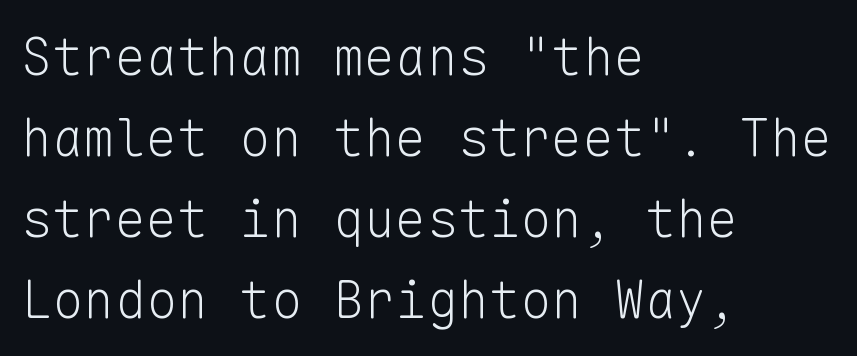
The image shows 52 px light sans-serif type, upright, monospaced; set left-aligned, normal line spacing (1.56x), normal letter spacing, not underlined; low stroke contrast and a medium x-height.
